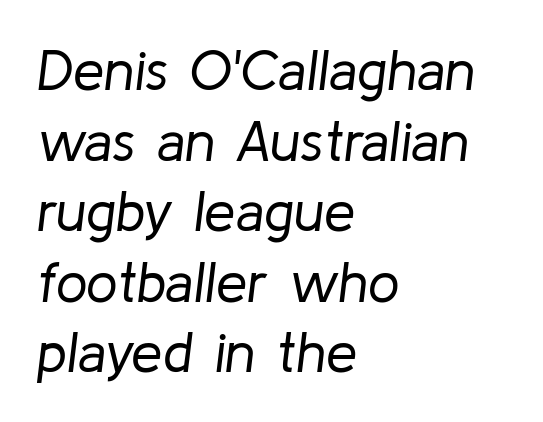
Q: Is the text bold? A: No.
Q: Is the text italic (slanted)? A: Yes, it leans right by about 8 degrees.
Q: Is the text underlined? A: No.
Q: How is the paragraph aligned? A: Left-aligned.
Q: Is the spacing between letters normal or unusually wide? A: Normal.
Q: Is the spacing between lines tight, normal or loose? A: Normal.
Q: Width (condensed, normal, or wide)? A: Normal.
Q: Stroke contrast? A: Low.
Q: x-height? A: Medium.
Q: Monospaced? A: No.
